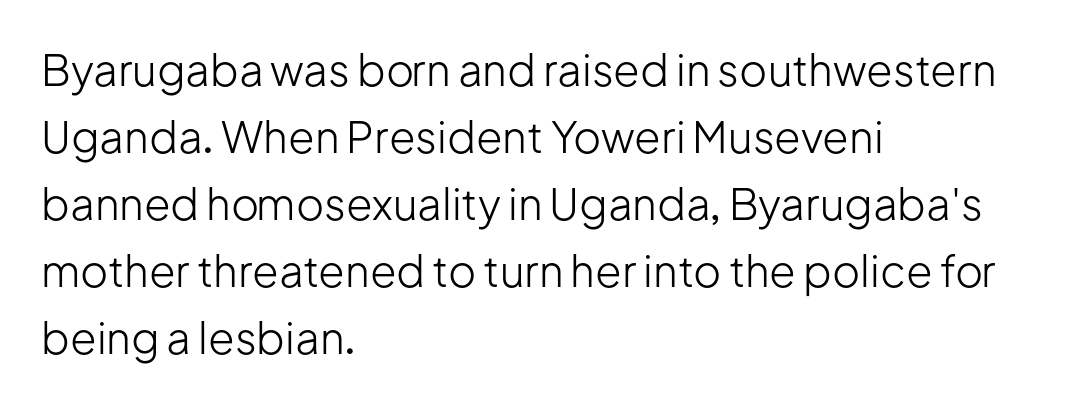
The image shows 43 px light sans-serif type, upright; set left-aligned, normal line spacing (1.56x), normal letter spacing, not underlined; low stroke contrast and a medium x-height.
